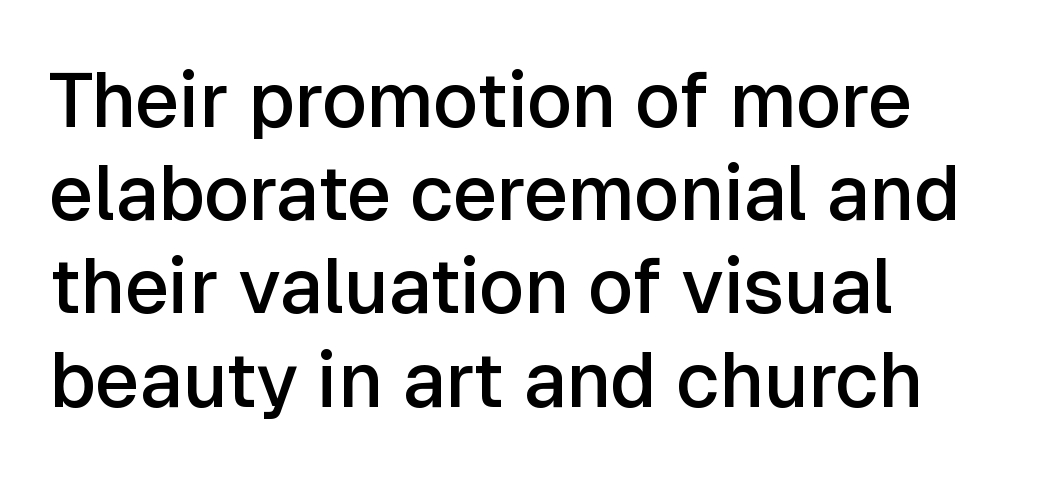
{"serif": "no", "italic": "no", "bold": "semi", "weight": "semibold", "width": "normal", "stroke_contrast": "low", "x_height": "medium", "monospaced": "no", "underline": "no", "align": "left", "line_spacing_ratio": 1.21, "letter_spacing": "normal", "letter_spacing_em": 0.0, "glyph_px": 77}
